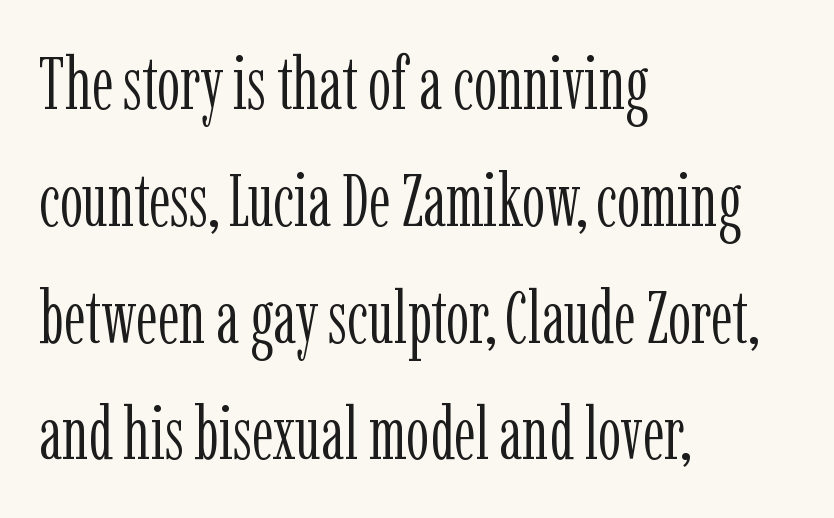
{"serif": "yes", "italic": "no", "bold": "no", "weight": "light", "width": "condensed", "stroke_contrast": "low", "x_height": "medium", "monospaced": "no", "underline": "no", "align": "left", "line_spacing": "normal", "line_spacing_ratio": 1.6, "letter_spacing": "normal", "letter_spacing_em": 0.0, "glyph_px": 73}
